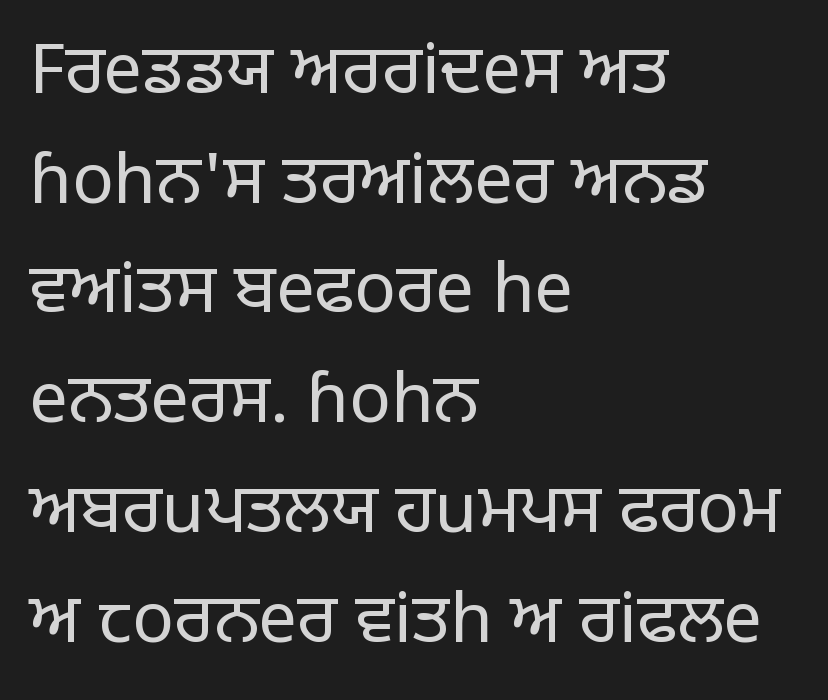
Does the type have serifs? No, each stem ends abruptly. Think of a printed novel: that variable character pitch is what you see here. Has an underline been added? It has not. A typesetter would mark this as roman, not italic.
